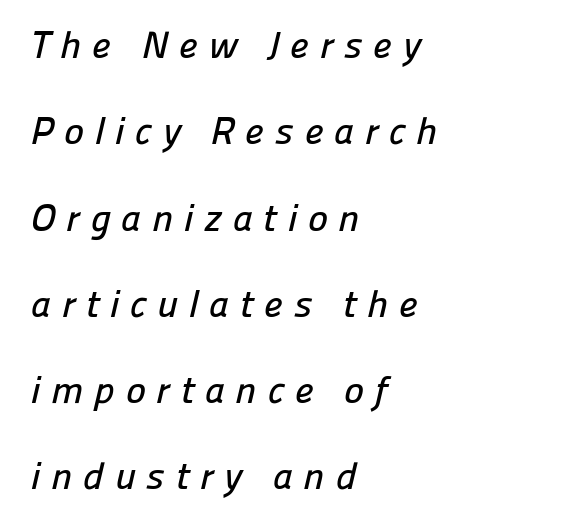
The image shows 38 px sans-serif type; set left-aligned, loose line spacing (2.27x), unusually wide letter spacing (+0.28 em), not underlined; low stroke contrast and a medium x-height.
